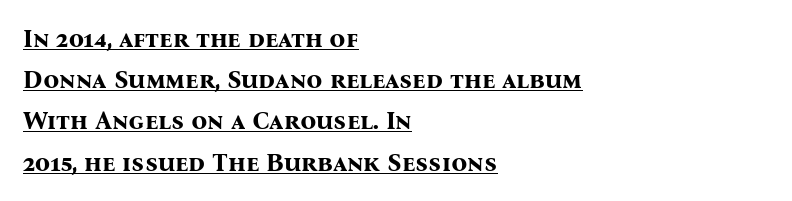
Q: Is the text bold? A: Yes.
Q: Is the text italic (slanted)? A: No, it is upright.
Q: Is the text underlined? A: Yes.
Q: How is the paragraph aligned? A: Left-aligned.
Q: Is the spacing between letters normal or unusually wide? A: Normal.
Q: Is the spacing between lines tight, normal or loose? A: Normal.
